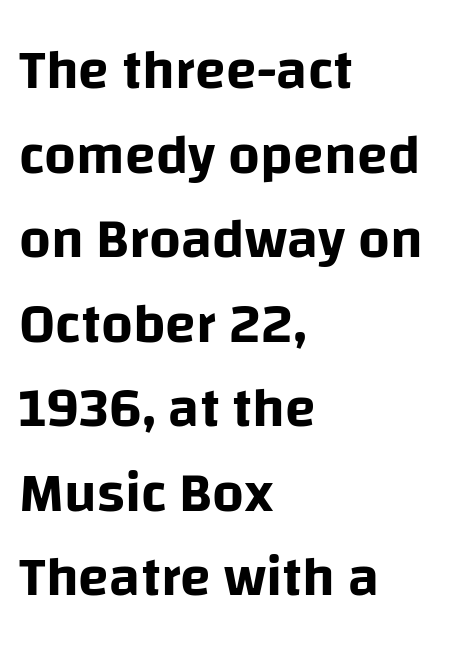
The image shows 56 px sans-serif type, upright; set left-aligned, normal line spacing (1.51x), normal letter spacing, not underlined; low stroke contrast and a large x-height.
